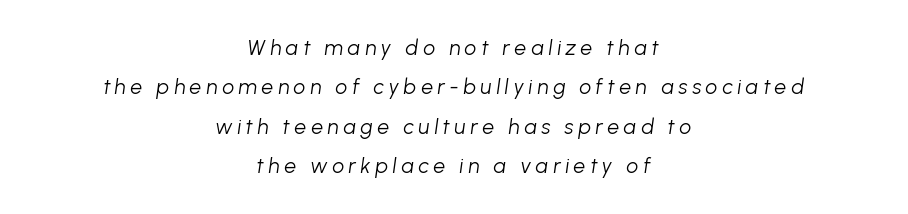
Q: Is the text bold? A: No.
Q: Is the text italic (slanted)? A: Yes, it leans right by about 8 degrees.
Q: Is the text underlined? A: No.
Q: How is the paragraph aligned? A: Centered.
Q: Is the spacing between letters normal or unusually wide? A: Unusually wide.
